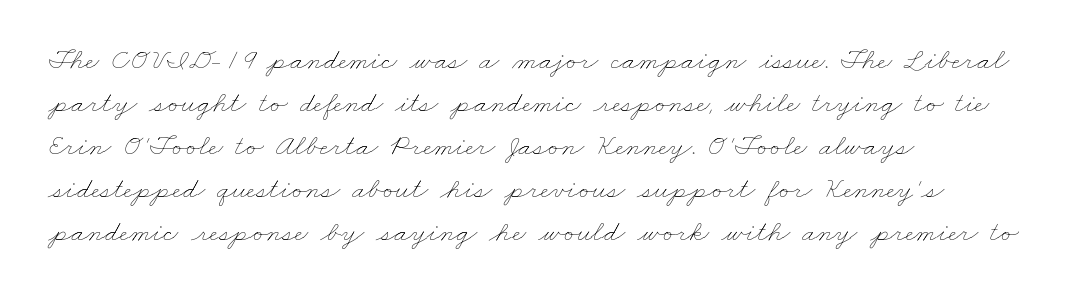
{"bold": "no", "weight": "thin", "width": "wide", "stroke_contrast": "low", "x_height": "small", "monospaced": "no", "underline": "no", "align": "left", "line_spacing": "normal", "line_spacing_ratio": 1.43, "letter_spacing": "normal", "letter_spacing_em": 0.0, "glyph_px": 30}
